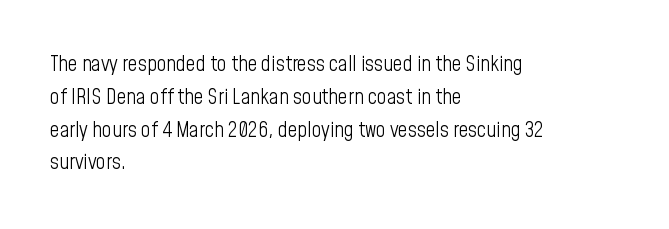
{"italic": "no", "bold": "no", "underline": "no", "align": "left", "line_spacing": "normal", "line_spacing_ratio": 1.56, "letter_spacing": "normal", "letter_spacing_em": 0.0, "glyph_px": 21}
